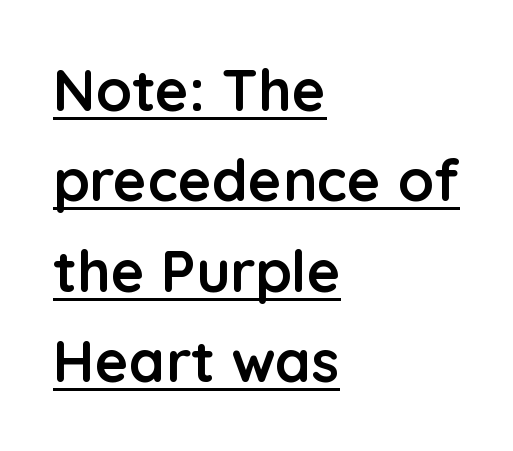
Nothing unusual about the tracking: characters are spaced as the font intends. Note the varied advance widths — an 'i' is clearly narrower than an 'm'. In designer terms, the underline attribute is active on this setting. Heavy, bold letterforms.
